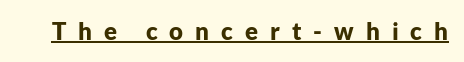
Q: Is the text bold? A: Yes.
Q: Is the text italic (slanted)? A: No, it is upright.
Q: Is the text underlined? A: Yes.
Q: Is the spacing between letters normal or unusually wide? A: Unusually wide.
